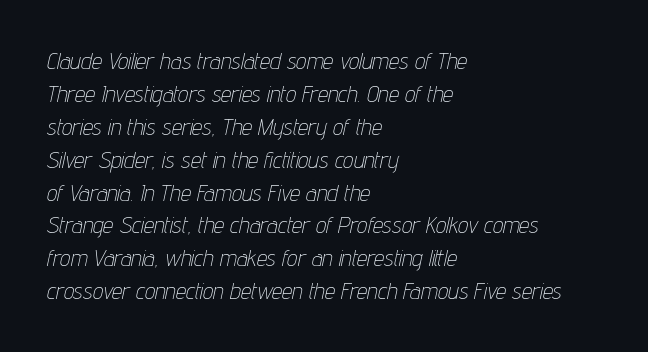
Q: Is the text bold? A: No.
Q: Is the text italic (slanted)? A: Yes, it leans right by about 12 degrees.
Q: Is the text underlined? A: No.
Q: How is the paragraph aligned? A: Left-aligned.
Q: Is the spacing between letters normal or unusually wide? A: Normal.
Q: Is the spacing between lines tight, normal or loose? A: Normal.
